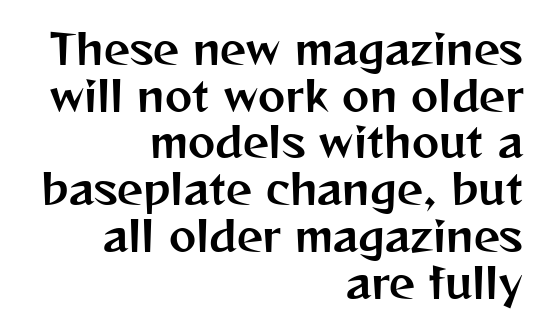
{"serif": "no", "italic": "no", "width": "normal", "stroke_contrast": "medium", "x_height": "medium", "monospaced": "no", "underline": "no", "align": "right", "line_spacing": "tight", "line_spacing_ratio": 1.14, "letter_spacing": "normal", "letter_spacing_em": 0.0, "glyph_px": 41}
